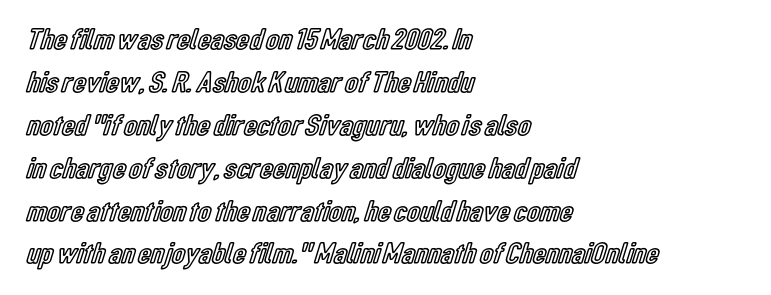
Q: Is the text italic (slanted)? A: Yes.
Q: Is the text underlined? A: No.
Q: How is the paragraph aligned? A: Left-aligned.
Q: Is the spacing between letters normal or unusually wide? A: Normal.
Q: Is the spacing between lines tight, normal or loose? A: Normal.
Q: Width (condensed, normal, or wide)? A: Condensed.
Q: x-height? A: Medium.
Q: Monospaced? A: No.
